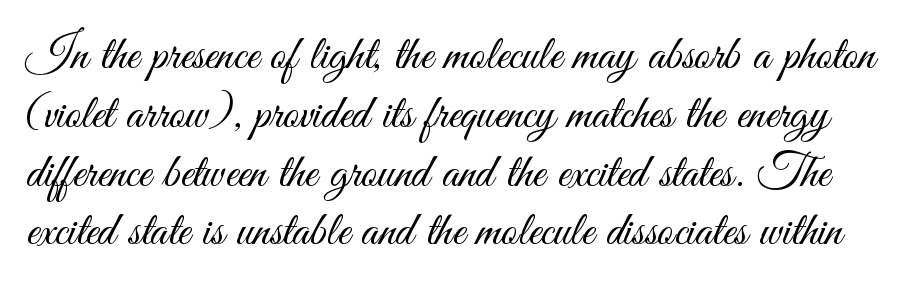
The image shows 49 px light, condensed sans-serif type; set line spacing 1.2x, normal letter spacing, not underlined; medium stroke contrast and a small x-height.
